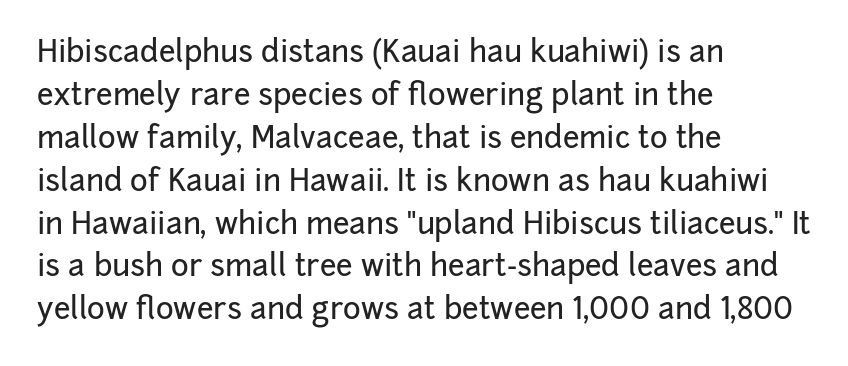
Look at the bottom of the vertical strokes: they stop flat, with no serifs. The leading is moderate, giving the passage an even texture. The baseline area is clear. The rendering uses natural spacing where letterforms have individual widths.
